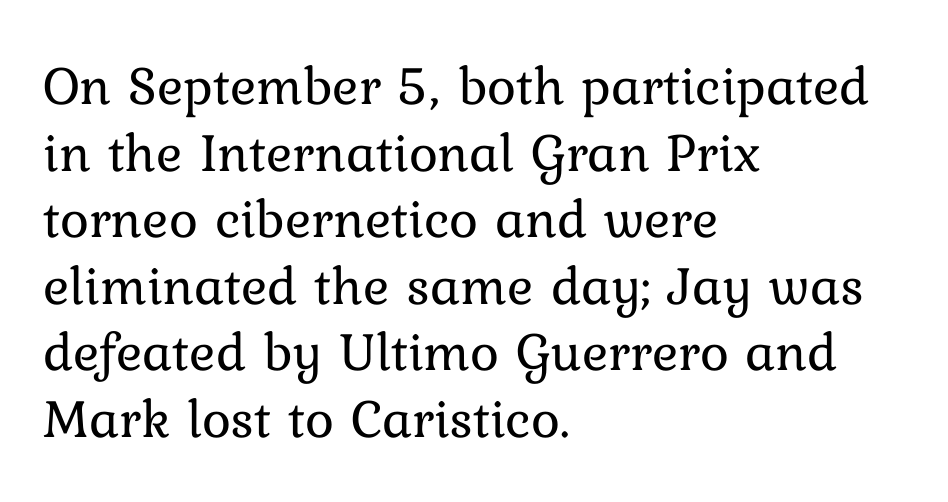
Q: Is the text bold? A: No.
Q: Is the text italic (slanted)? A: No, it is upright.
Q: Is the text underlined? A: No.
Q: How is the paragraph aligned? A: Left-aligned.
Q: Is the spacing between letters normal or unusually wide? A: Normal.
Q: Width (condensed, normal, or wide)? A: Normal.
Q: Stroke contrast? A: Low.
Q: x-height? A: Medium.
Q: Monospaced? A: No.
